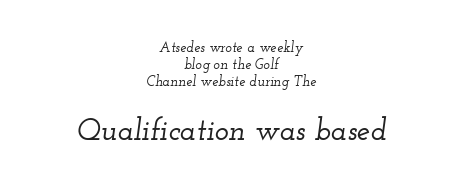
The image shows 30 px wide serif type, italic (leaning right); set centered, line spacing 1.23x, normal letter spacing, not underlined; the second (bottom) block is 2.14x larger; low stroke contrast and a small x-height.
